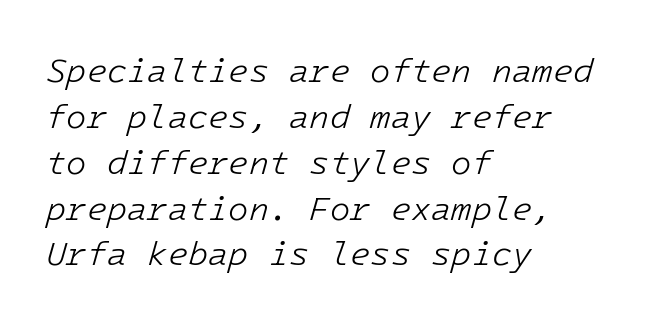
The image shows 33 px light type, italic (leaning right), monospaced; set left-aligned, normal line spacing (1.39x), normal letter spacing, not underlined; low stroke contrast and a medium x-height.
